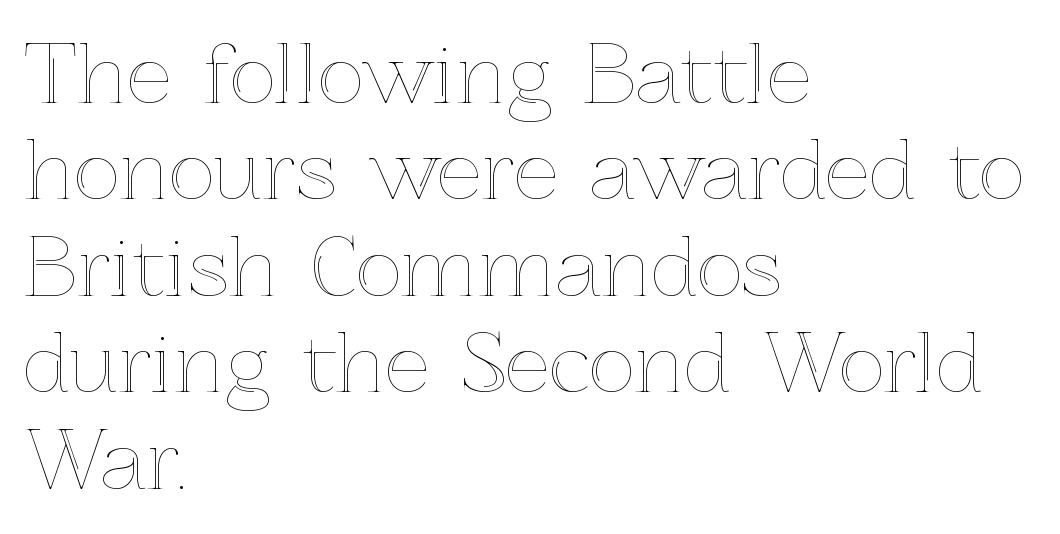
The image shows 79 px text type, upright; set left-aligned, line spacing 1.22x, normal letter spacing, not underlined; a medium x-height.
